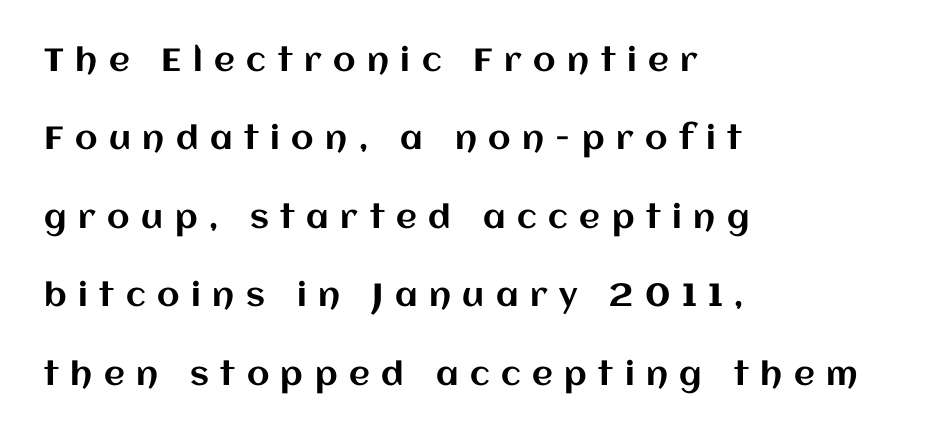
Q: Is the text italic (slanted)? A: No, it is upright.
Q: Is the text underlined? A: No.
Q: How is the paragraph aligned? A: Left-aligned.
Q: Is the spacing between letters normal or unusually wide? A: Unusually wide.
Q: Is the spacing between lines tight, normal or loose? A: Loose.
Q: Width (condensed, normal, or wide)? A: Normal.
Q: Stroke contrast? A: Medium.
Q: x-height? A: Large.
Q: Monospaced? A: No.
